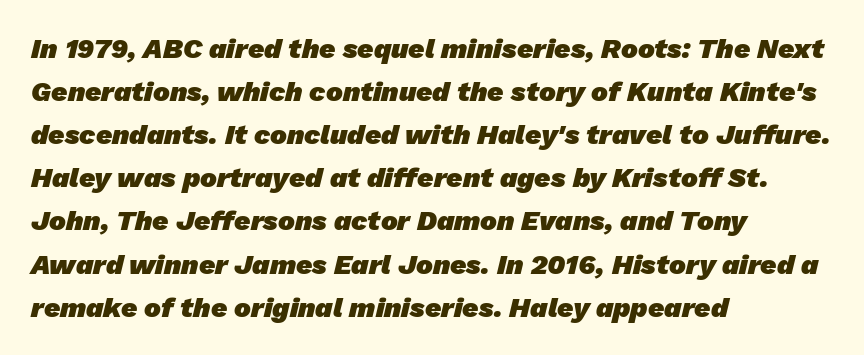
Q: Is the text bold? A: Yes.
Q: Is the typeface a serif or a sans-serif typeface? A: Sans-serif.
Q: Is the text underlined? A: No.
Q: How is the paragraph aligned? A: Left-aligned.
Q: Is the spacing between letters normal or unusually wide? A: Normal.
Q: Is the spacing between lines tight, normal or loose? A: Normal.
Q: Width (condensed, normal, or wide)? A: Normal.
Q: Stroke contrast? A: Low.
Q: x-height? A: Medium.
Q: Monospaced? A: No.
